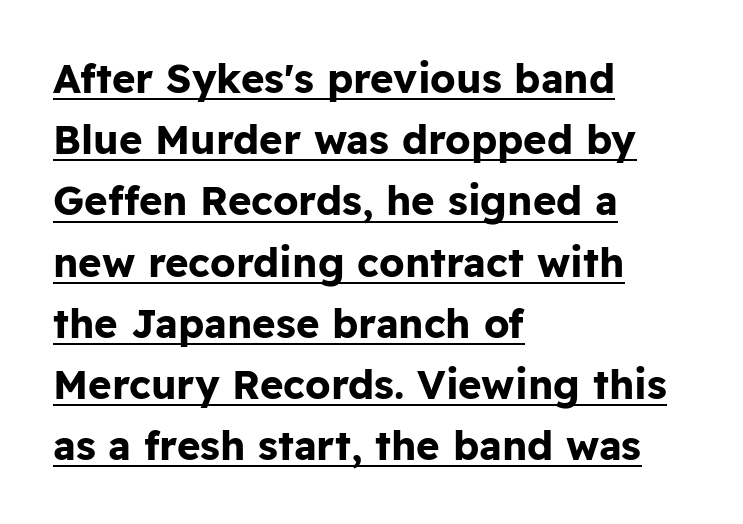
Q: Is the text bold? A: Yes.
Q: Is the text italic (slanted)? A: No, it is upright.
Q: Is the typeface a serif or a sans-serif typeface? A: Sans-serif.
Q: Is the text underlined? A: Yes.
Q: How is the paragraph aligned? A: Left-aligned.
Q: Is the spacing between letters normal or unusually wide? A: Normal.
Q: Is the spacing between lines tight, normal or loose? A: Normal.
Q: Width (condensed, normal, or wide)? A: Normal.
Q: Stroke contrast? A: Low.
Q: x-height? A: Medium.
Q: Monospaced? A: No.
